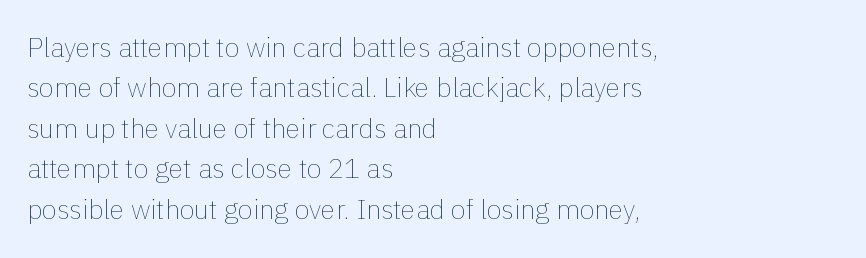
Q: Is the text bold? A: No.
Q: Is the text italic (slanted)? A: No, it is upright.
Q: Is the text underlined? A: No.
Q: How is the paragraph aligned? A: Left-aligned.
Q: Is the spacing between letters normal or unusually wide? A: Normal.
Q: Is the spacing between lines tight, normal or loose? A: Normal.
